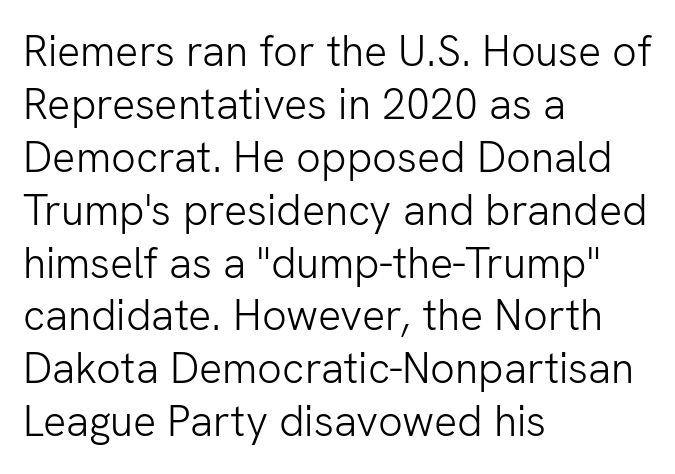
Q: Is the text bold? A: No.
Q: Is the text italic (slanted)? A: No, it is upright.
Q: Is the typeface a serif or a sans-serif typeface? A: Sans-serif.
Q: Is the text underlined? A: No.
Q: How is the paragraph aligned? A: Left-aligned.
Q: Is the spacing between letters normal or unusually wide? A: Normal.
Q: Width (condensed, normal, or wide)? A: Normal.
Q: Stroke contrast? A: Low.
Q: x-height? A: Medium.
Q: Monospaced? A: No.
